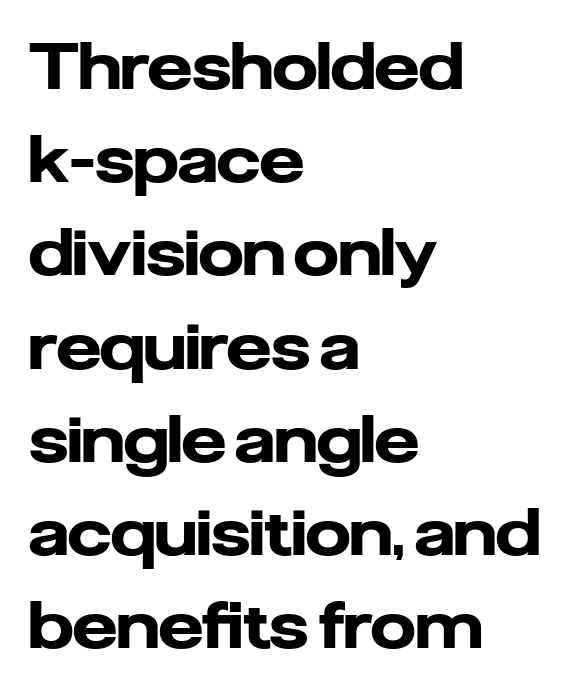
Its strokes are broad and dark, the hallmark of bold type. Look at the bottom of the vertical strokes: they stop flat, with no serifs. Every character sits straight up, as roman type does. There is no visible air inserted between adjacent glyphs.
